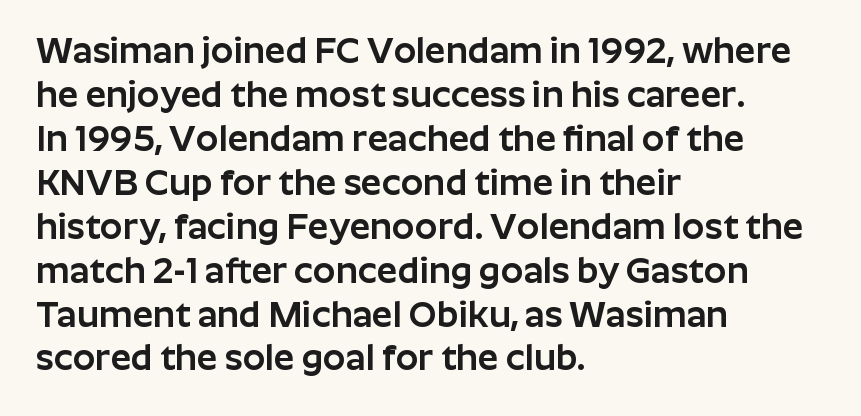
{"serif": "no", "italic": "no", "width": "normal", "stroke_contrast": "low", "x_height": "medium", "monospaced": "no", "underline": "no", "align": "left", "line_spacing_ratio": 1.22, "letter_spacing": "normal", "letter_spacing_em": 0.0, "glyph_px": 36}
